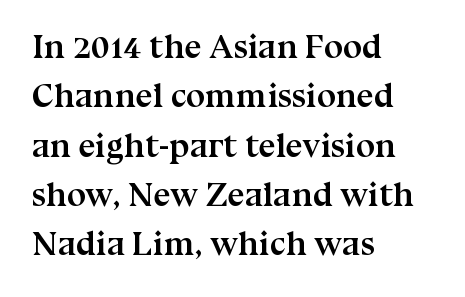
What's the leading like? Ordinary, nothing unusual. How heavy is the stroke? Heavy — this is a bold. The line texture is even and compact thanks to regular tracking. The text block is weighted toward the left margin, trailing off unevenly rightward.
